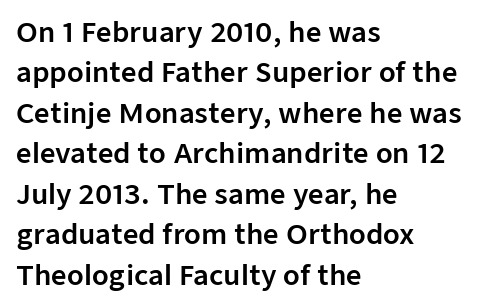
Q: Is the text italic (slanted)? A: No, it is upright.
Q: Is the text underlined? A: No.
Q: How is the paragraph aligned? A: Left-aligned.
Q: Is the spacing between letters normal or unusually wide? A: Normal.
Q: Is the spacing between lines tight, normal or loose? A: Normal.
